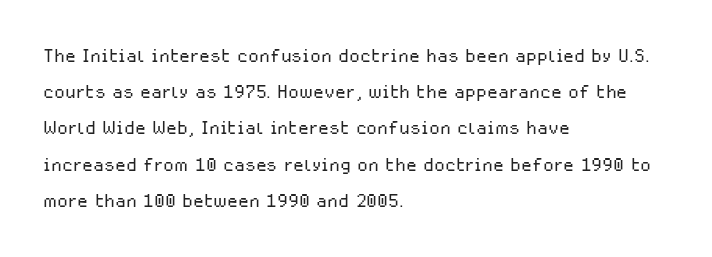
Q: Is the text bold? A: No.
Q: Is the text italic (slanted)? A: No, it is upright.
Q: Is the text underlined? A: No.
Q: How is the paragraph aligned? A: Left-aligned.
Q: Is the spacing between letters normal or unusually wide? A: Normal.
Q: Is the spacing between lines tight, normal or loose? A: Normal.
